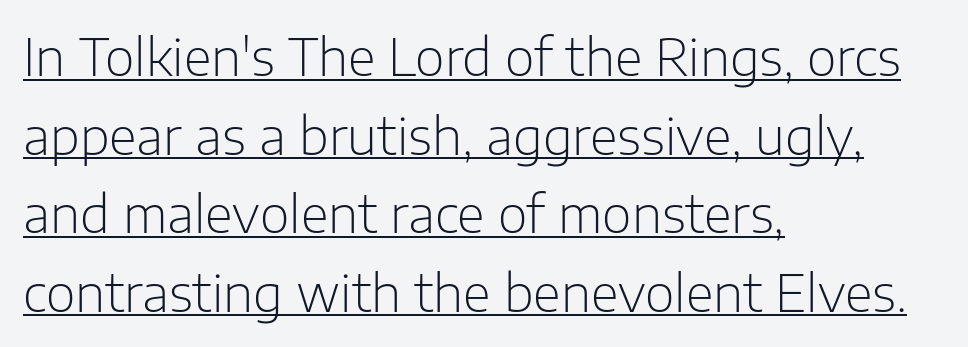
The image shows 51 px light sans-serif type, upright; set left-aligned, normal line spacing (1.54x), normal letter spacing, underlined; low stroke contrast and a medium x-height.
